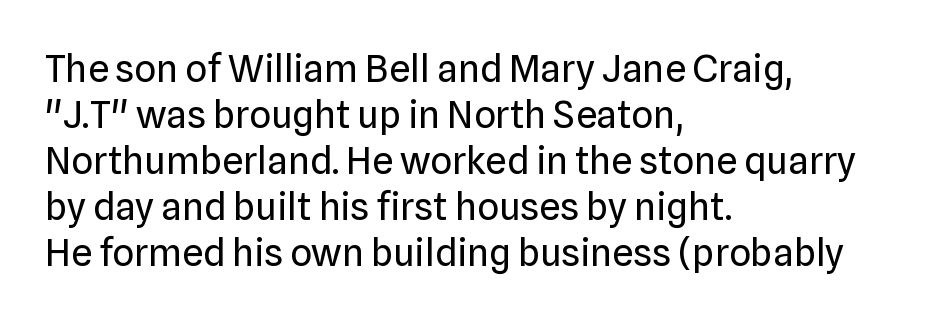
Q: Is the text bold? A: No.
Q: Is the text italic (slanted)? A: No, it is upright.
Q: Is the typeface a serif or a sans-serif typeface? A: Sans-serif.
Q: Is the text underlined? A: No.
Q: How is the paragraph aligned? A: Left-aligned.
Q: Is the spacing between letters normal or unusually wide? A: Normal.
Q: Width (condensed, normal, or wide)? A: Normal.
Q: Stroke contrast? A: Low.
Q: x-height? A: Medium.
Q: Monospaced? A: No.
